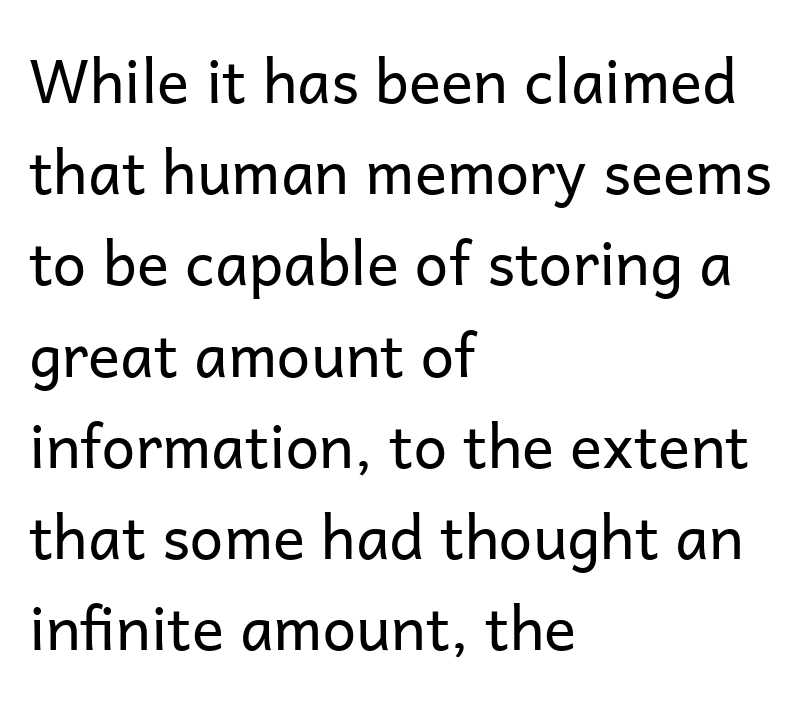
Left-aligned paragraph, ragged on the right. This rendering leaves character spacing at its baseline value. Letters have the restrained weight of plain body copy at most. Designer's note — italics off, roman on. Look at the bottom of the vertical strokes: they stop flat, with no serifs.
